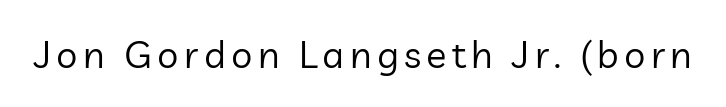
The image shows 38 px regular-weight sans-serif type, upright; set not underlined; low stroke contrast and a medium x-height.
